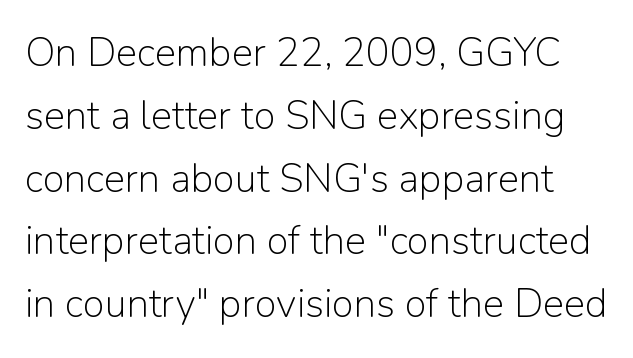
Q: Is the text bold? A: No.
Q: Is the text italic (slanted)? A: No, it is upright.
Q: Is the typeface a serif or a sans-serif typeface? A: Sans-serif.
Q: Is the text underlined? A: No.
Q: Is the spacing between letters normal or unusually wide? A: Normal.
Q: Is the spacing between lines tight, normal or loose? A: Normal.
Q: Width (condensed, normal, or wide)? A: Normal.
Q: Stroke contrast? A: Low.
Q: x-height? A: Medium.
Q: Monospaced? A: No.
